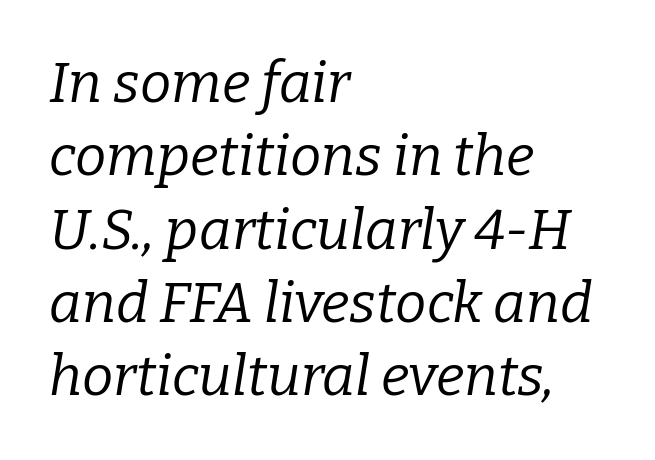
{"serif": "yes", "italic": "yes", "lean": "right", "slant_degrees": 9, "bold": "no", "weight": "regular", "width": "normal", "stroke_contrast": "low", "x_height": "medium", "monospaced": "no", "underline": "no", "align": "left", "line_spacing": "normal", "line_spacing_ratio": 1.31, "letter_spacing": "normal", "letter_spacing_em": 0.0, "glyph_px": 56}
